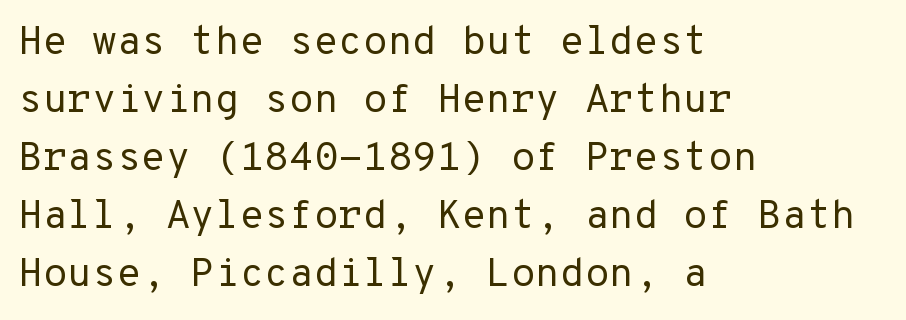
The image shows 40 px regular-weight sans-serif type, upright; set left-aligned, normal line spacing (1.45x), normal letter spacing, not underlined; low stroke contrast and a medium x-height.
